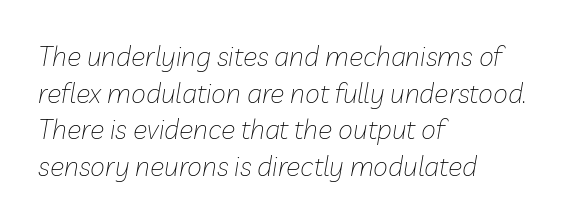
Line spacing here is normal. The tracking reads as untouched default to a designer's eye. These lines are set flush left with a ragged right edge. Style check: oblique. The cut favours lightness, reaching ordinary text weight at its darkest. No word sits above an underline.
